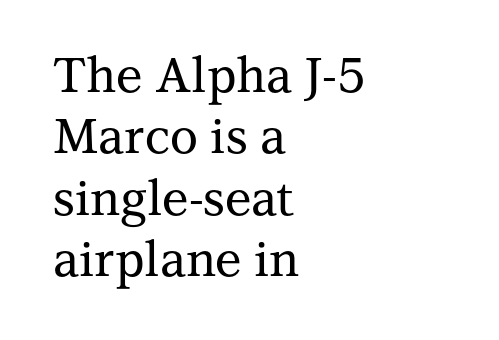
Short note: letters normally spaced. The rag falls on the right side of this text block. Little horizontal feet cap the strokes, marking this as serif type. Characters remain perfectly vertical along every line. Each letter keeps its own natural width here, so spacing adapts to shape.
